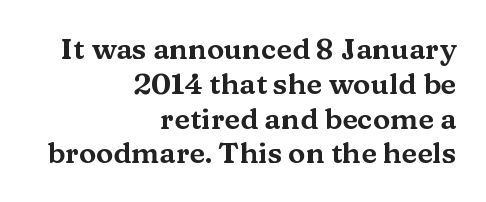
{"serif": "yes", "italic": "no", "width": "wide", "stroke_contrast": "medium", "x_height": "medium", "monospaced": "no", "underline": "no", "align": "right", "line_spacing_ratio": 1.2, "letter_spacing": "normal", "letter_spacing_em": 0.0, "glyph_px": 29}
